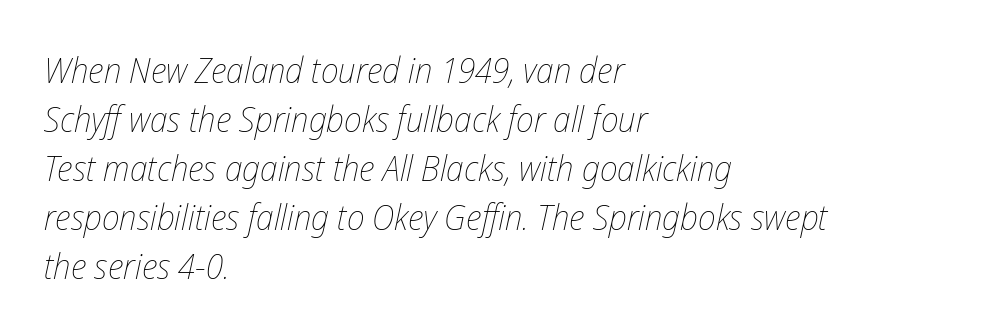
The image shows 36 px thin, condensed type, italic (leaning right); set left-aligned, normal line spacing (1.36x), normal letter spacing, not underlined; low stroke contrast and a medium x-height.
